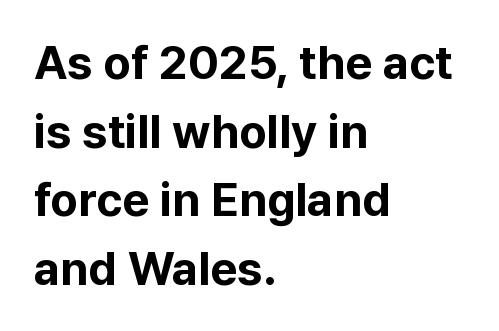
{"serif": "no", "italic": "no", "bold": "yes", "weight": "bold", "width": "normal", "stroke_contrast": "low", "x_height": "medium", "monospaced": "no", "underline": "no", "align": "left", "line_spacing": "normal", "line_spacing_ratio": 1.46, "letter_spacing": "normal", "letter_spacing_em": 0.0, "glyph_px": 47}
